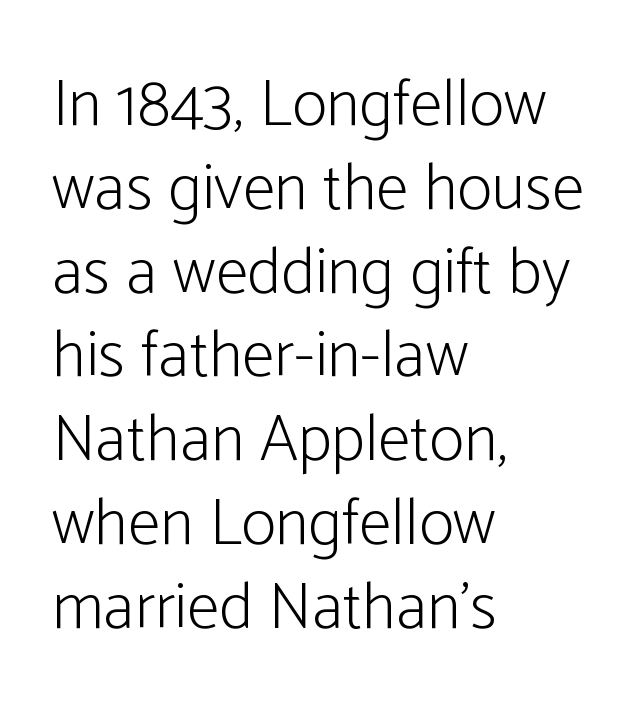
Q: Is the text bold? A: No.
Q: Is the text italic (slanted)? A: No, it is upright.
Q: Is the typeface a serif or a sans-serif typeface? A: Sans-serif.
Q: Is the text underlined? A: No.
Q: How is the paragraph aligned? A: Left-aligned.
Q: Is the spacing between letters normal or unusually wide? A: Normal.
Q: Is the spacing between lines tight, normal or loose? A: Normal.
Q: Width (condensed, normal, or wide)? A: Condensed.
Q: Stroke contrast? A: Low.
Q: x-height? A: Medium.
Q: Monospaced? A: No.
